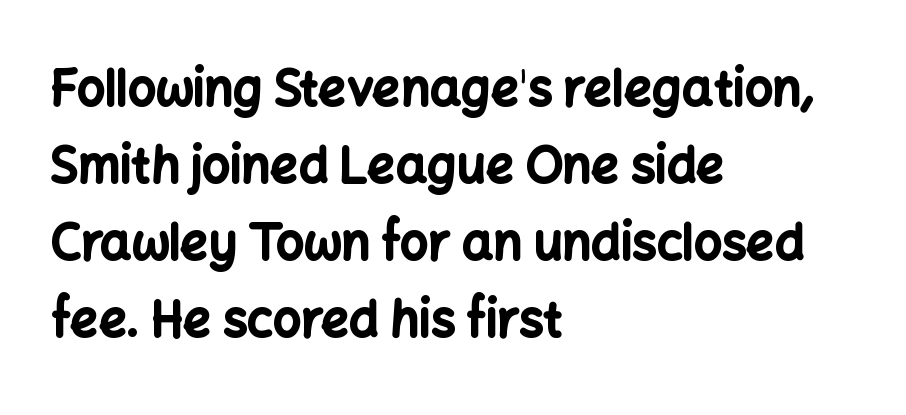
The image shows 49 px bold sans-serif type, upright; set left-aligned, normal line spacing (1.57x), normal letter spacing, not underlined; low stroke contrast and a medium x-height.
